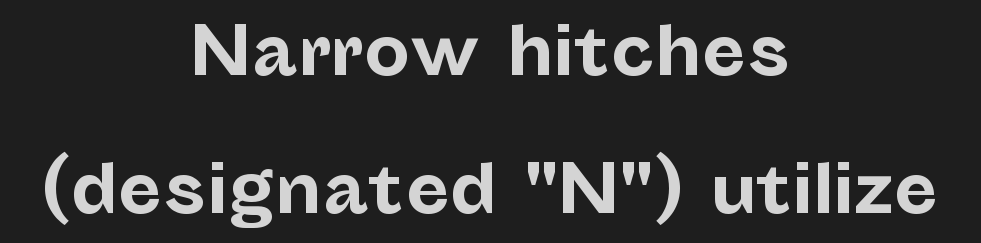
Q: Is the text bold? A: Yes.
Q: Is the text italic (slanted)? A: No, it is upright.
Q: Is the typeface a serif or a sans-serif typeface? A: Sans-serif.
Q: Is the text underlined? A: No.
Q: How is the paragraph aligned? A: Centered.
Q: Is the spacing between letters normal or unusually wide? A: Normal.
Q: Is the spacing between lines tight, normal or loose? A: Loose.
Q: Width (condensed, normal, or wide)? A: Normal.
Q: Stroke contrast? A: Low.
Q: x-height? A: Medium.
Q: Monospaced? A: No.
